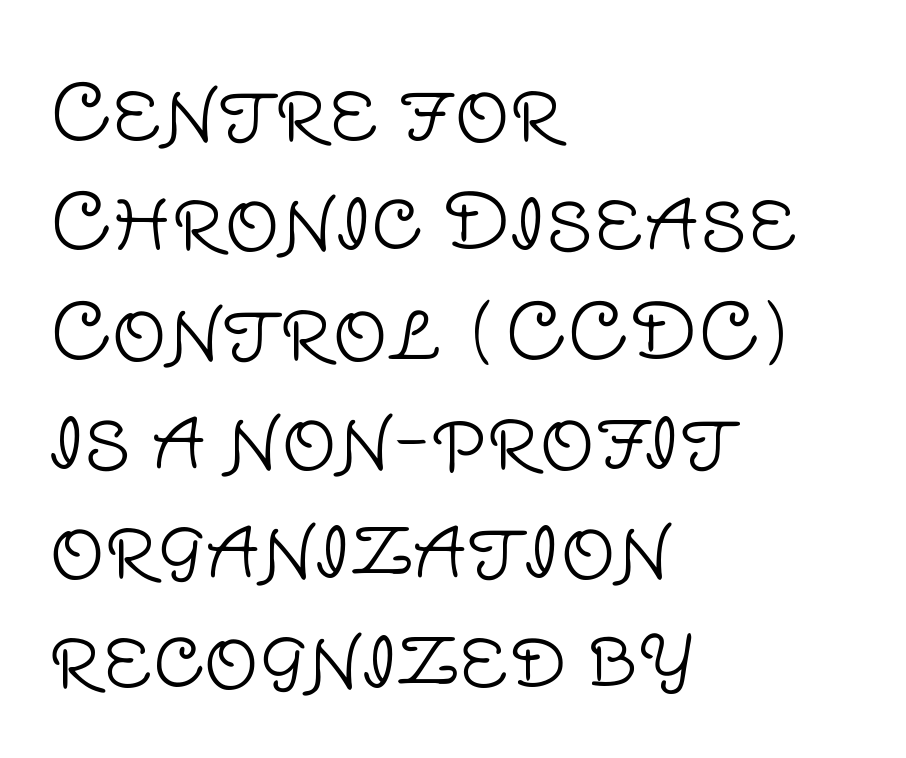
{"serif": "no", "bold": "no", "weight": "light", "width": "normal", "stroke_contrast": "low", "x_height": "large", "monospaced": "no", "underline": "no", "align": "left", "line_spacing": "normal", "line_spacing_ratio": 1.42, "letter_spacing": "normal", "letter_spacing_em": 0.0, "glyph_px": 77}
